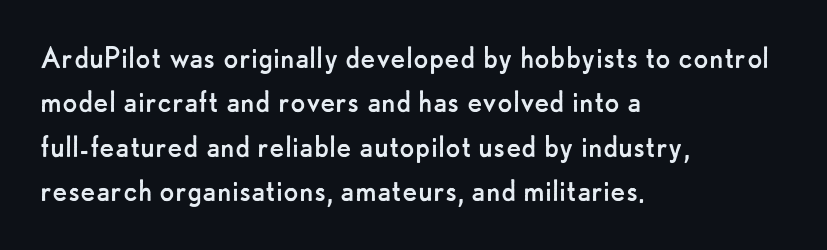
{"serif": "no", "italic": "no", "bold": "no", "weight": "regular", "width": "normal", "stroke_contrast": "low", "x_height": "small", "monospaced": "no", "underline": "no", "align": "left", "line_spacing": "normal", "line_spacing_ratio": 1.27, "letter_spacing": "normal", "letter_spacing_em": 0.0, "glyph_px": 35}
